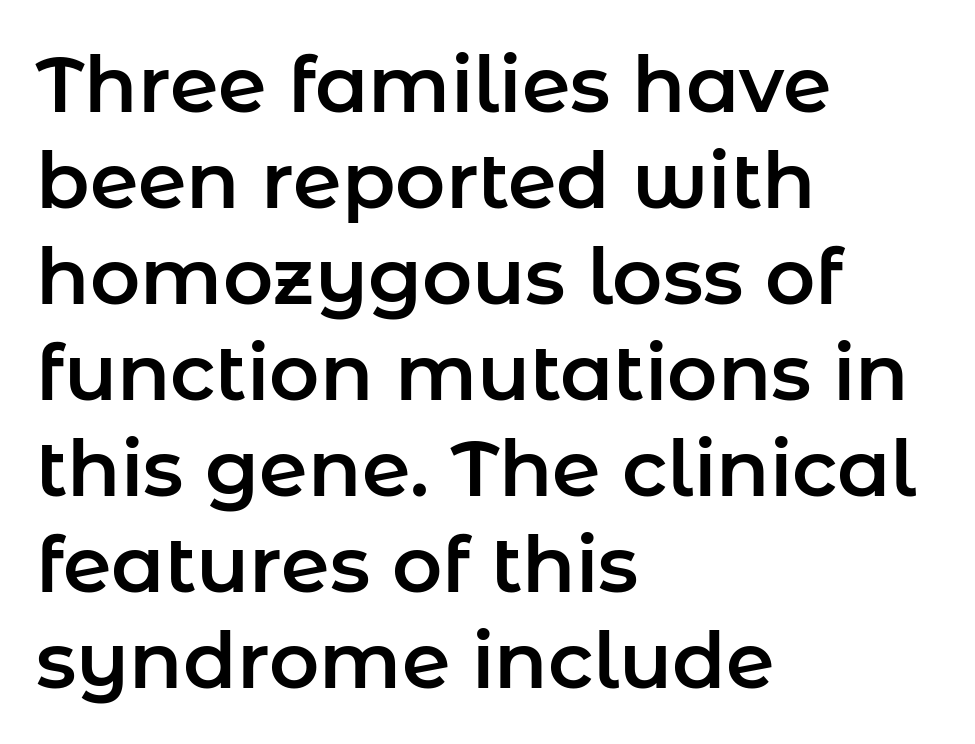
The image shows 78 px sans-serif type, upright; set left-aligned, line spacing 1.23x, normal letter spacing, not underlined; low stroke contrast and a medium x-height.
